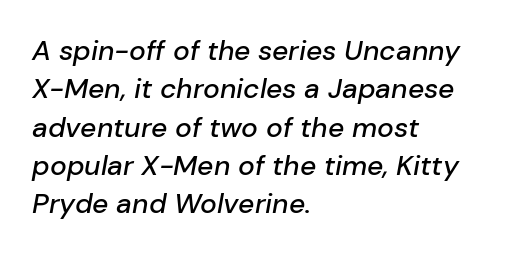
{"italic": "yes", "lean": "right", "slant_degrees": 10, "width": "normal", "stroke_contrast": "low", "x_height": "medium", "monospaced": "no", "underline": "no", "align": "left", "line_spacing": "normal", "line_spacing_ratio": 1.37, "letter_spacing": "normal", "letter_spacing_em": 0.0, "glyph_px": 28}
